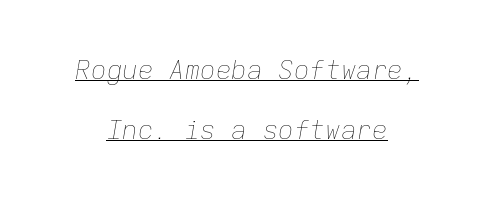
{"italic": "yes", "lean": "right", "slant_degrees": 9, "bold": "no", "underline": "yes", "align": "center", "line_spacing": "loose", "line_spacing_ratio": 2.31, "letter_spacing": "normal", "letter_spacing_em": 0.0, "glyph_px": 26}
